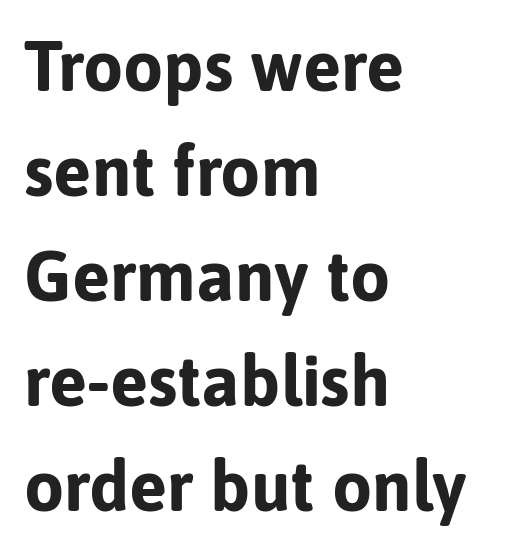
{"serif": "no", "italic": "no", "bold": "yes", "weight": "bold", "width": "normal", "stroke_contrast": "low", "x_height": "medium", "monospaced": "no", "underline": "no", "align": "left", "line_spacing": "normal", "line_spacing_ratio": 1.48, "letter_spacing": "normal", "letter_spacing_em": 0.0, "glyph_px": 71}
